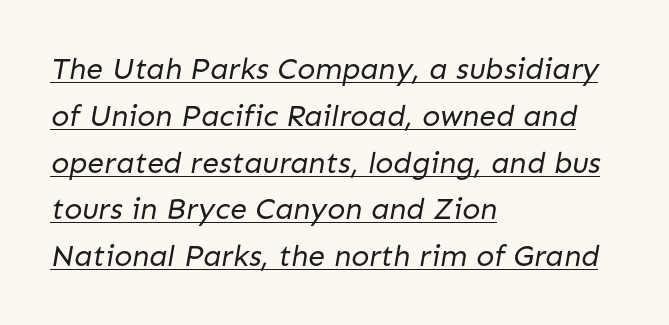
Q: Is the text bold? A: No.
Q: Is the typeface a serif or a sans-serif typeface? A: Sans-serif.
Q: Is the text underlined? A: Yes.
Q: How is the paragraph aligned? A: Left-aligned.
Q: Is the spacing between letters normal or unusually wide? A: Normal.
Q: Is the spacing between lines tight, normal or loose? A: Normal.
Q: Width (condensed, normal, or wide)? A: Normal.
Q: Stroke contrast? A: Low.
Q: x-height? A: Medium.
Q: Monospaced? A: No.
